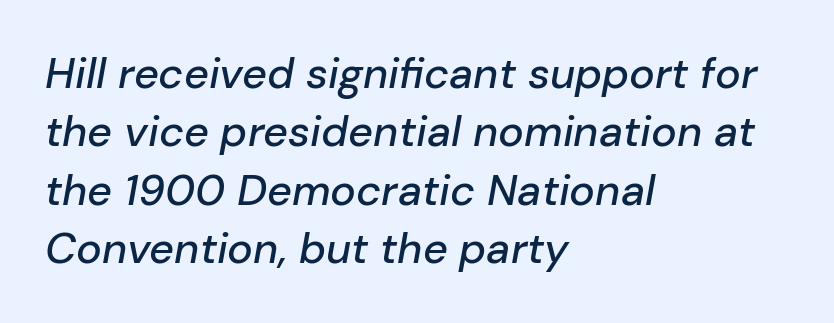
The image shows 43 px text type, italic (leaning right); set left-aligned, normal line spacing (1.36x), normal letter spacing, not underlined; low stroke contrast and a medium x-height.
